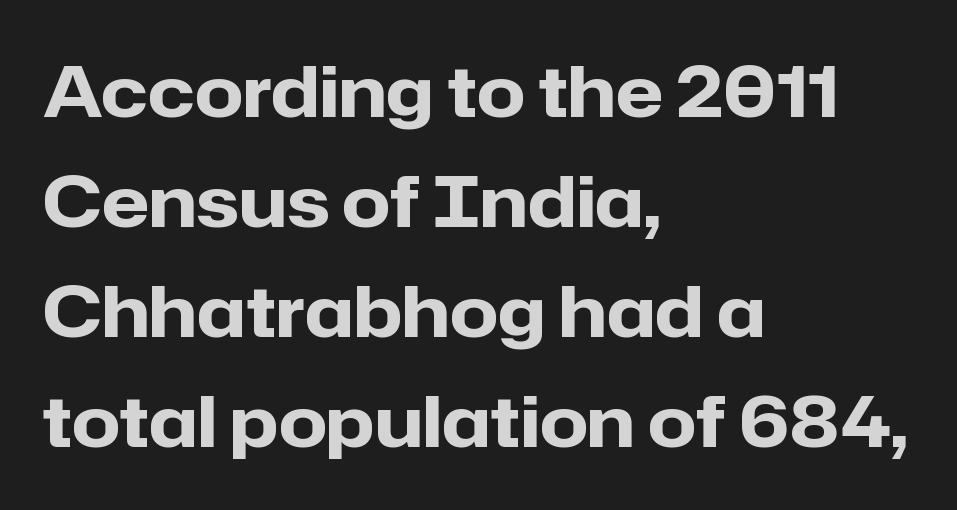
The space between consecutive lines is moderate. These lines carry a lot of weight — the face is fully bold. Each row of text sits above clean, open space. These lines are set flush left with a ragged right edge. Posture: vertical.
